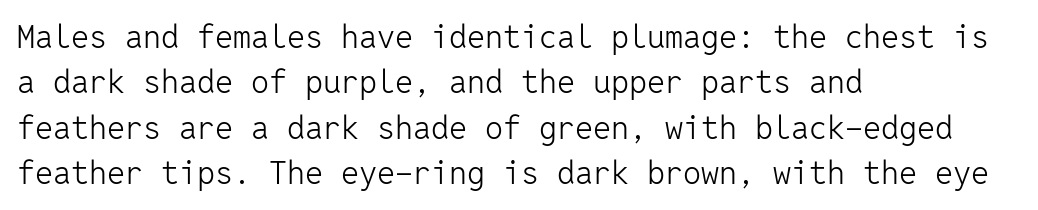
The rendering anchors every line to the left-hand side. Only glyphs here, with clear space below each row. This sample has the even, mechanical cadence of fixed-width lettering. Weight class: somewhere from thin through regular. Observe the absence of serifs on each vertical stroke in this sample. Does the lettering tilt? It doesn't — this is upright.
